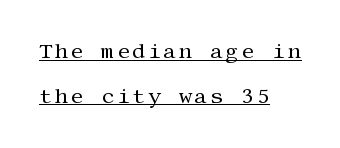
Ink coverage per letter is moderate at most. A continuous stroke trails under the words, as in a hyperlink. Quick note: interline space is abundant. Upright lettering throughout.
